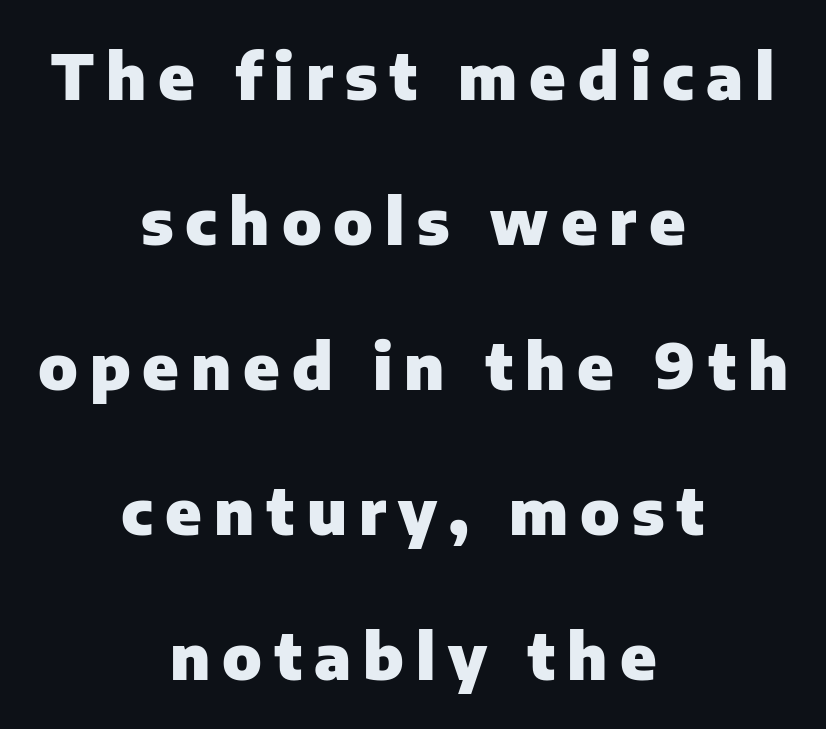
Q: Is the text bold? A: Yes.
Q: Is the text italic (slanted)? A: No, it is upright.
Q: Is the typeface a serif or a sans-serif typeface? A: Sans-serif.
Q: Is the text underlined? A: No.
Q: How is the paragraph aligned? A: Centered.
Q: Is the spacing between lines tight, normal or loose? A: Loose.
Q: Width (condensed, normal, or wide)? A: Normal.
Q: Stroke contrast? A: Low.
Q: x-height? A: Medium.
Q: Monospaced? A: No.
